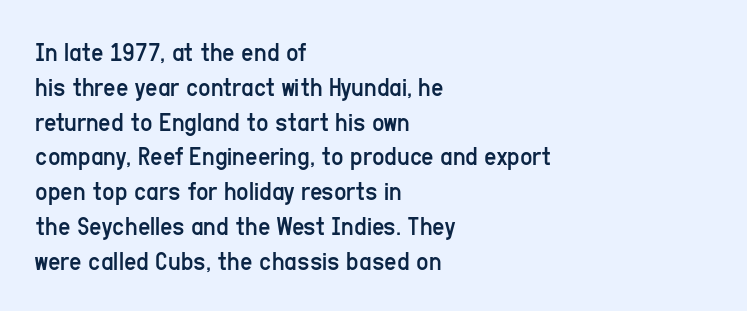
{"italic": "no", "bold": "no", "underline": "no", "align": "left", "line_spacing": "normal", "line_spacing_ratio": 1.29, "letter_spacing": "normal", "letter_spacing_em": 0.0, "glyph_px": 27}
